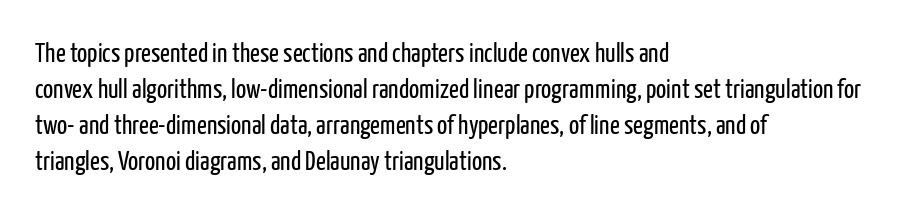
{"italic": "no", "bold": "no", "underline": "no", "align": "left", "line_spacing": "normal", "line_spacing_ratio": 1.33, "letter_spacing": "normal", "letter_spacing_em": 0.0, "glyph_px": 27}
